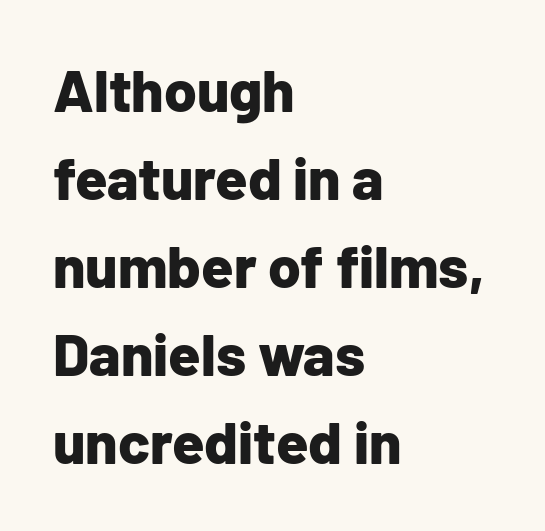
The image shows 59 px bold sans-serif type, upright; set left-aligned, normal line spacing (1.49x), normal letter spacing, not underlined; low stroke contrast and a medium x-height.
